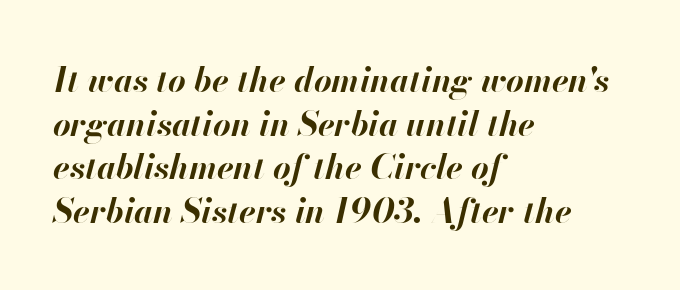
A typesetter would call this leading conventional body-copy spacing. The glyphs look as if they've been sheared to an angle. Words float on clear page, feet unadorned. The typesetting leans heavy: a genuine bold. Note the varied advance widths — an 'i' is clearly narrower than an 'm'.
